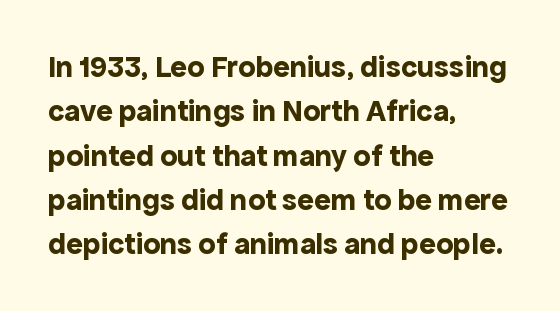
The glyphs in this specimen are sans serif. Is this a fixed-width face? No — the glyphs have proportional, varying widths. A bare baseline throughout the passage. The face used here has the dense, thick strokes of a bold. Leading: standard. In terms of letterspacing, this is plain default setting.
